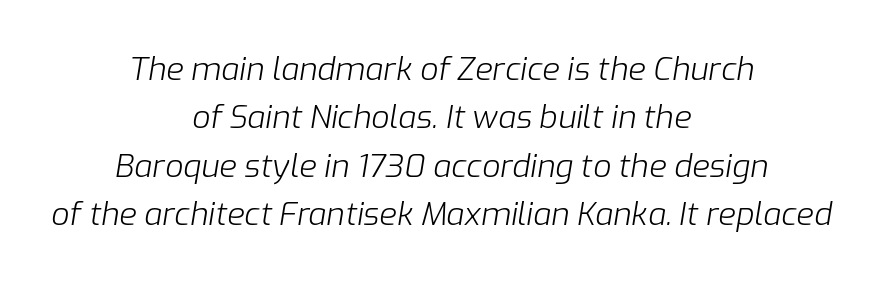
The image shows 32 px light type, italic (leaning right); set centered, normal line spacing (1.51x), normal letter spacing, not underlined; low stroke contrast and a medium x-height.
